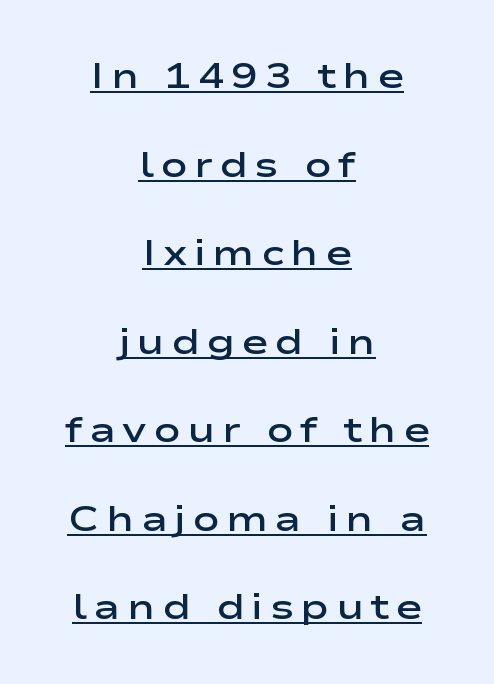
The image shows 36 px semibold, wide sans-serif type, upright; set centered, loose line spacing (2.46x), underlined; low stroke contrast and a medium x-height.
